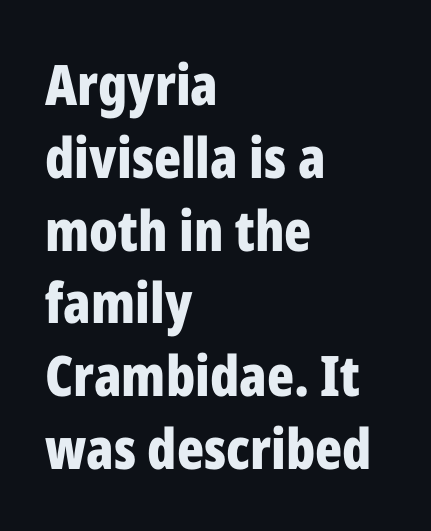
The image shows 56 px bold, condensed sans-serif type, upright; set left-aligned, normal line spacing (1.3x), normal letter spacing, not underlined; low stroke contrast and a medium x-height.
